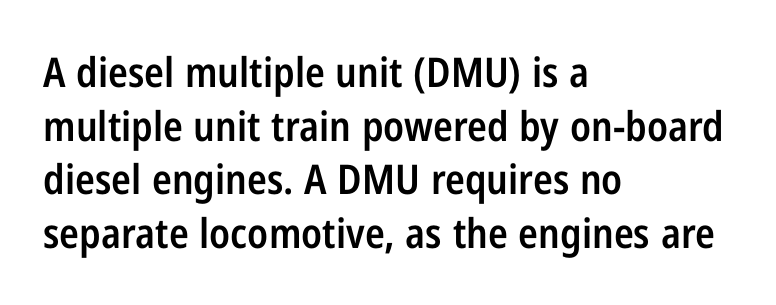
In terms of letterspacing, this is plain default setting. A normal amount of white space separates one row of letters from the next. The passage shown is typed in a proportional face where columns would drift. This sample is left-justified, so line endings fall wherever the words run out.
